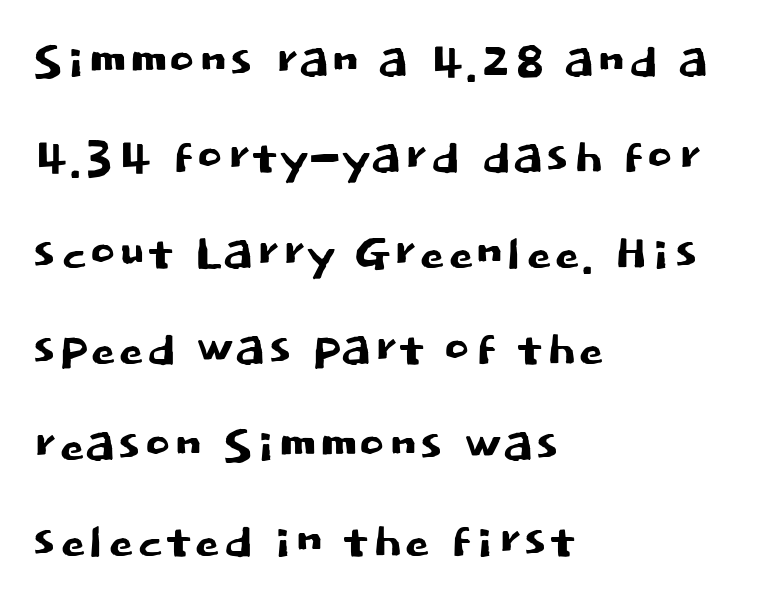
The image shows 64 px sans-serif type, upright; set left-aligned, normal line spacing (1.5x), normal letter spacing, not underlined; low stroke contrast and a large x-height.
